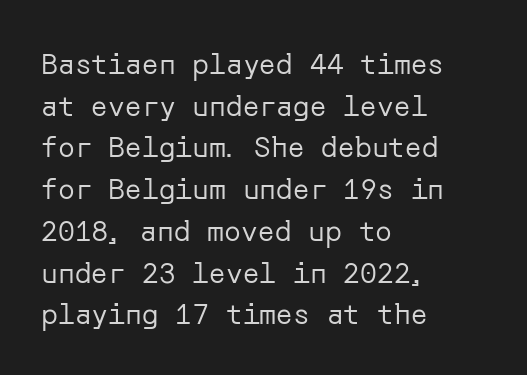
The image shows 28 px regular-weight sans-serif type, upright; set left-aligned, normal line spacing (1.49x), normal letter spacing, not underlined; low stroke contrast and a medium x-height.
